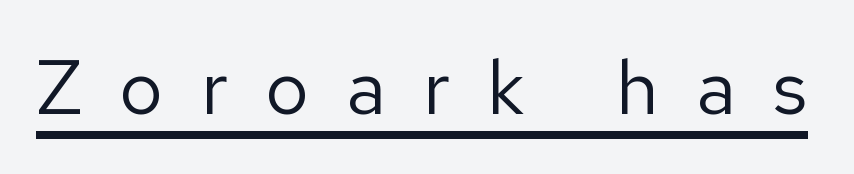
Q: Is the text bold? A: No.
Q: Is the text italic (slanted)? A: No, it is upright.
Q: Is the typeface a serif or a sans-serif typeface? A: Sans-serif.
Q: Is the text underlined? A: Yes.
Q: Is the spacing between letters normal or unusually wide? A: Unusually wide.
Q: Width (condensed, normal, or wide)? A: Normal.
Q: Stroke contrast? A: Low.
Q: x-height? A: Medium.
Q: Monospaced? A: No.
